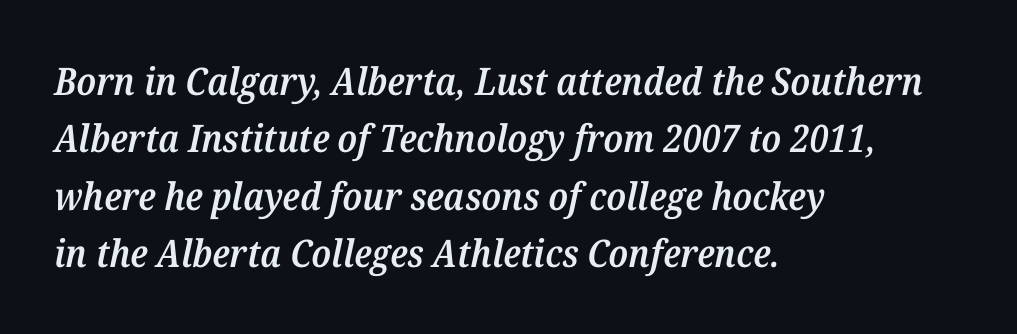
Q: Is the text bold? A: Semi-bold.
Q: Is the text italic (slanted)? A: Yes, it leans right by about 12 degrees.
Q: Is the typeface a serif or a sans-serif typeface? A: Serif.
Q: Is the text underlined? A: No.
Q: How is the paragraph aligned? A: Left-aligned.
Q: Is the spacing between letters normal or unusually wide? A: Normal.
Q: Is the spacing between lines tight, normal or loose? A: Normal.
Q: Width (condensed, normal, or wide)? A: Normal.
Q: Stroke contrast? A: Medium.
Q: x-height? A: Medium.
Q: Monospaced? A: No.
